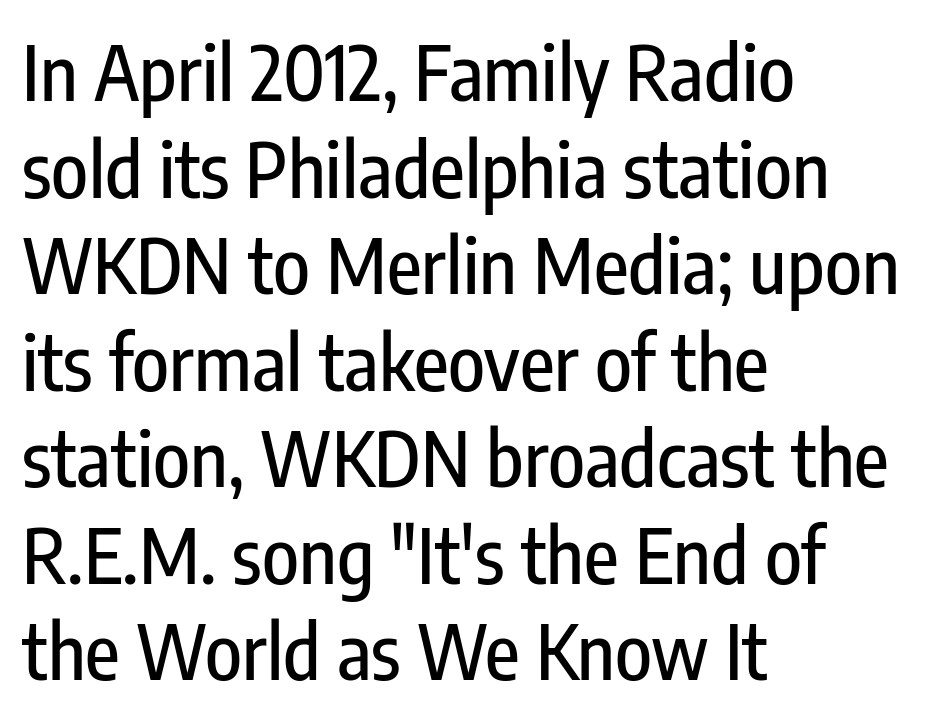
Q: Is the text italic (slanted)? A: No, it is upright.
Q: Is the typeface a serif or a sans-serif typeface? A: Sans-serif.
Q: Is the text underlined? A: No.
Q: How is the paragraph aligned? A: Left-aligned.
Q: Is the spacing between letters normal or unusually wide? A: Normal.
Q: Is the spacing between lines tight, normal or loose? A: Normal.
Q: Width (condensed, normal, or wide)? A: Condensed.
Q: Stroke contrast? A: Low.
Q: x-height? A: Medium.
Q: Monospaced? A: No.
